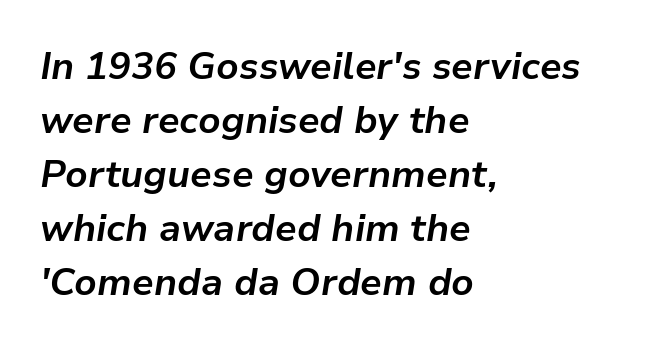
Q: Is the text bold? A: Yes.
Q: Is the text italic (slanted)? A: Yes, it leans right by about 9 degrees.
Q: Is the text underlined? A: No.
Q: How is the paragraph aligned? A: Left-aligned.
Q: Is the spacing between letters normal or unusually wide? A: Normal.
Q: Is the spacing between lines tight, normal or loose? A: Normal.
Q: Width (condensed, normal, or wide)? A: Normal.
Q: Stroke contrast? A: Low.
Q: x-height? A: Medium.
Q: Monospaced? A: No.
